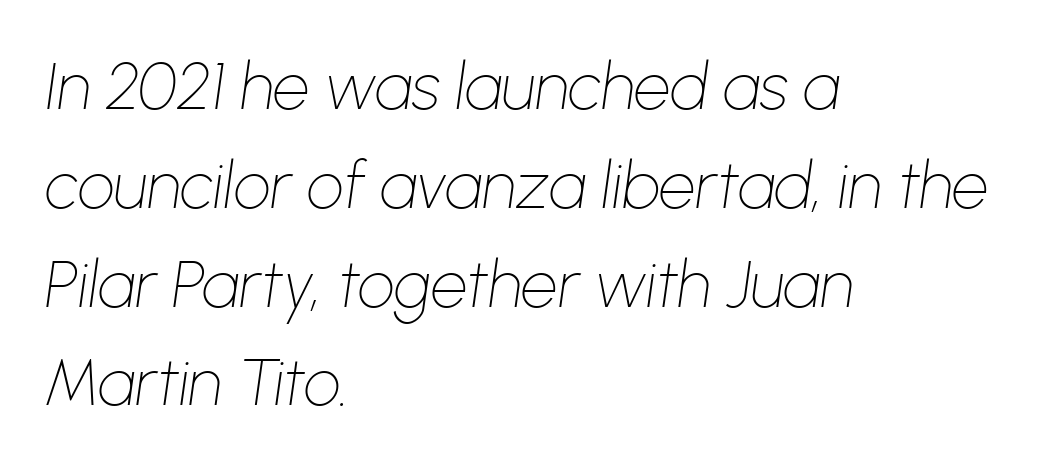
The baseline area is clear. Quick note: italic. The rendering uses natural spacing where letterforms have individual widths. Left-aligned paragraph, ragged on the right. You could call the tracking neutral — neither tight nor loose.
